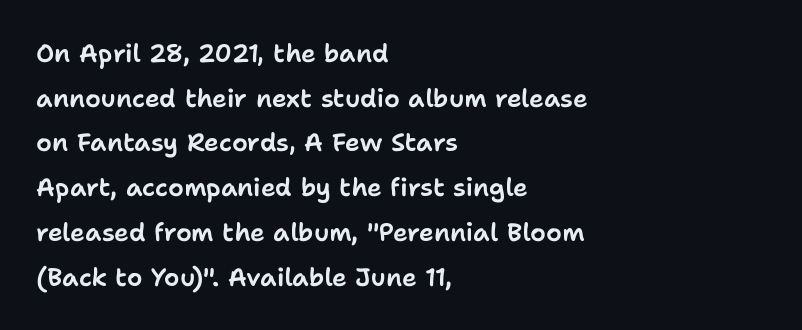
Q: Is the text italic (slanted)? A: No, it is upright.
Q: Is the text underlined? A: No.
Q: How is the paragraph aligned? A: Left-aligned.
Q: Is the spacing between letters normal or unusually wide? A: Normal.
